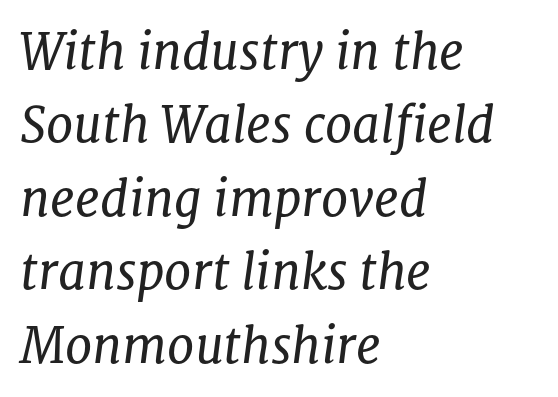
Q: Is the text bold? A: No.
Q: Is the text italic (slanted)? A: Yes, it leans right by about 8 degrees.
Q: Is the typeface a serif or a sans-serif typeface? A: Serif.
Q: Is the text underlined? A: No.
Q: How is the paragraph aligned? A: Left-aligned.
Q: Is the spacing between letters normal or unusually wide? A: Normal.
Q: Is the spacing between lines tight, normal or loose? A: Normal.
Q: Width (condensed, normal, or wide)? A: Normal.
Q: Stroke contrast? A: Low.
Q: x-height? A: Medium.
Q: Monospaced? A: No.
